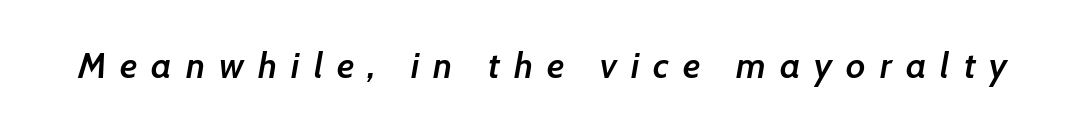
Is the letter spacing exaggerated? Yes — the characters are pushed far apart. Note the varied advance widths — an 'i' is clearly narrower than an 'm'. Each glyph is drawn with semibold strokes, heavier than normal yet not fully bold. Underlining? Definitely not there. Characters are canted at an angle relative to the baseline's perpendicular.
